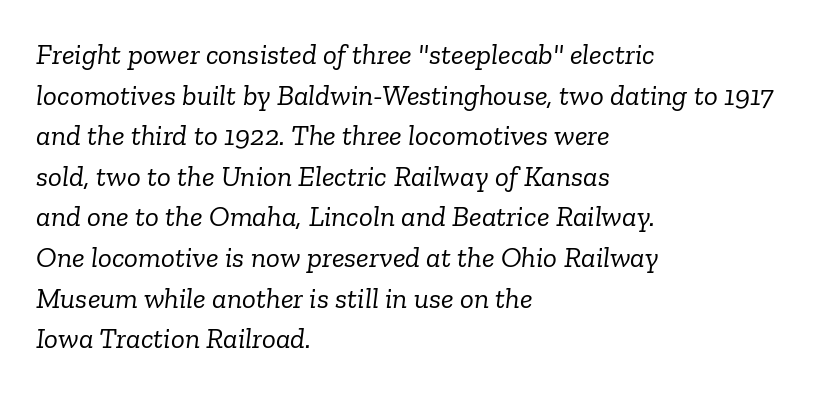
{"serif": "yes", "italic": "yes", "lean": "right", "slant_degrees": 6, "bold": "no", "weight": "light", "width": "normal", "stroke_contrast": "low", "x_height": "medium", "monospaced": "no", "underline": "no", "align": "left", "line_spacing": "normal", "line_spacing_ratio": 1.4, "letter_spacing": "normal", "letter_spacing_em": 0.0, "glyph_px": 29}
